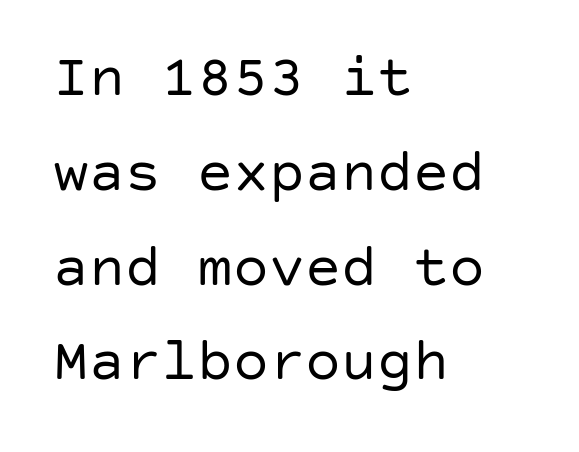
The image shows 60 px regular-weight sans-serif type, upright; set left-aligned, normal line spacing (1.58x), normal letter spacing, not underlined; low stroke contrast and a large x-height.
